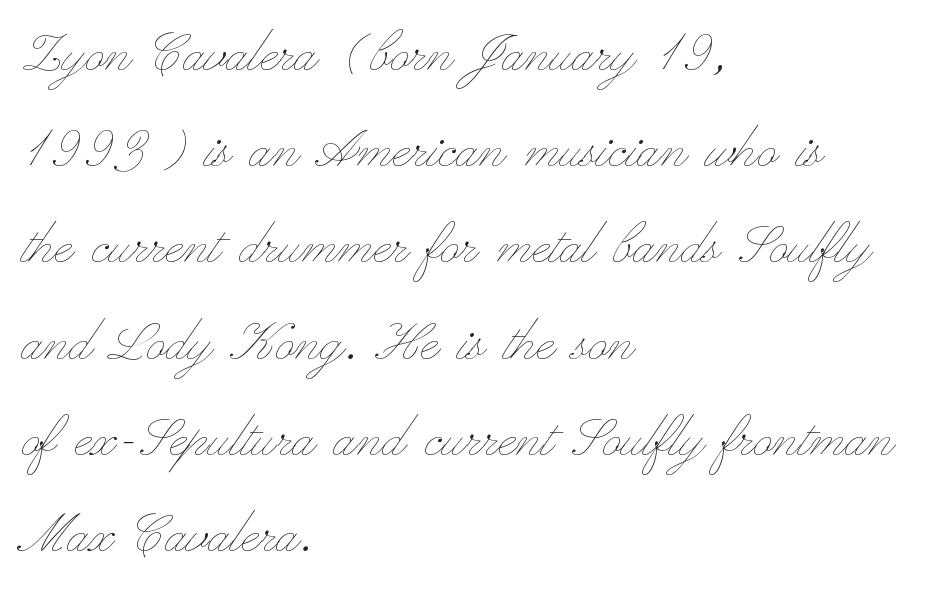
Q: Is the text bold? A: No.
Q: Is the text italic (slanted)? A: Yes.
Q: Is the text underlined? A: No.
Q: How is the paragraph aligned? A: Left-aligned.
Q: Is the spacing between letters normal or unusually wide? A: Normal.
Q: Is the spacing between lines tight, normal or loose? A: Normal.
Q: Width (condensed, normal, or wide)? A: Wide.
Q: Stroke contrast? A: Low.
Q: x-height? A: Small.
Q: Monospaced? A: No.
